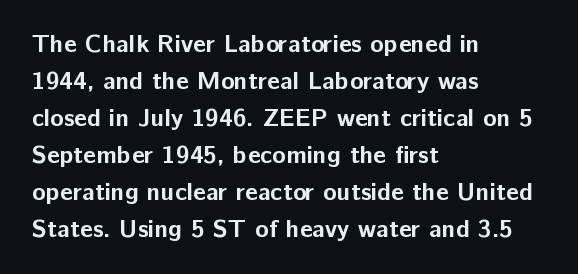
The image shows 25 px bold type, upright; set left-aligned, normal line spacing (1.48x), normal letter spacing, not underlined.
